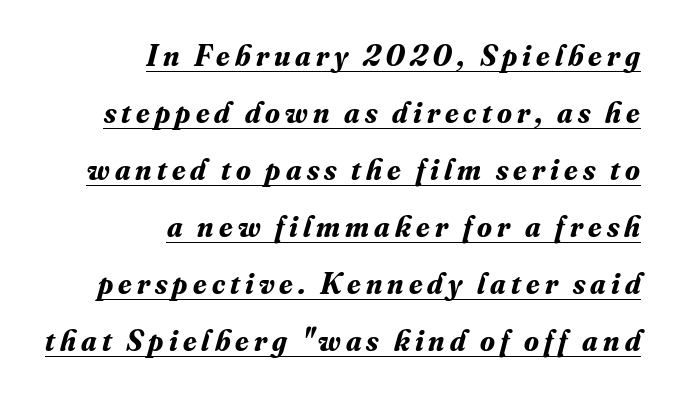
The image shows 30 px bold serif type, italic (leaning right); set right-aligned, loose line spacing (1.9x), underlined; medium stroke contrast and a small x-height.
